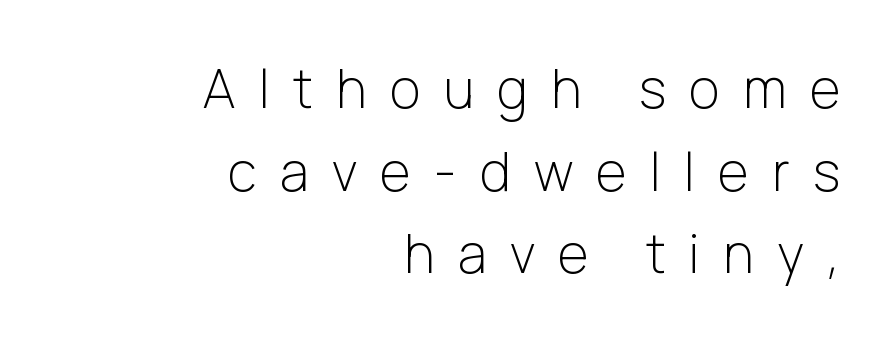
The image shows 53 px light sans-serif type, upright; set right-aligned, normal line spacing (1.56x), unusually wide letter spacing (+0.44 em), not underlined; low stroke contrast and a medium x-height.
